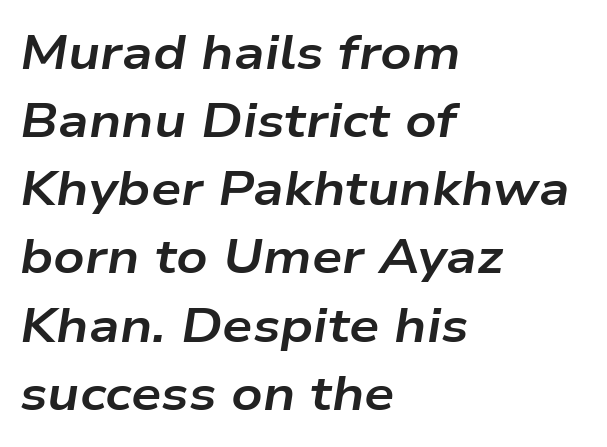
{"italic": "yes", "lean": "right", "slant_degrees": 9, "bold": "yes", "weight": "bold", "width": "wide", "stroke_contrast": "low", "x_height": "medium", "monospaced": "no", "underline": "no", "align": "left", "line_spacing": "normal", "line_spacing_ratio": 1.42, "letter_spacing": "normal", "letter_spacing_em": 0.0, "glyph_px": 48}
